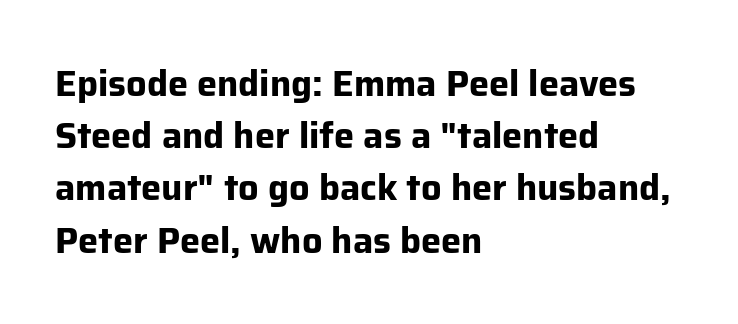
The image shows 36 px bold sans-serif type, upright; set left-aligned, normal line spacing (1.45x), normal letter spacing, not underlined; low stroke contrast and a medium x-height.
